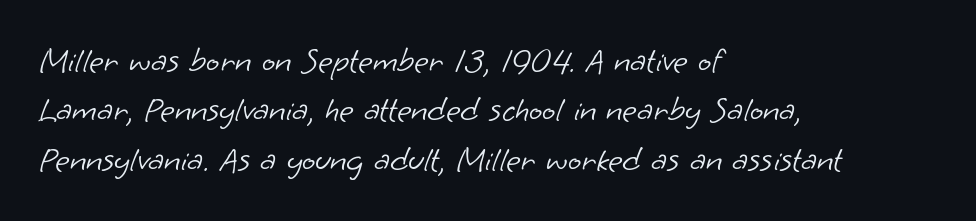
Q: Is the text bold? A: No.
Q: Is the typeface a serif or a sans-serif typeface? A: Sans-serif.
Q: Is the text underlined? A: No.
Q: How is the paragraph aligned? A: Left-aligned.
Q: Is the spacing between letters normal or unusually wide? A: Normal.
Q: Is the spacing between lines tight, normal or loose? A: Normal.
Q: Width (condensed, normal, or wide)? A: Normal.
Q: Stroke contrast? A: Low.
Q: x-height? A: Small.
Q: Monospaced? A: No.
